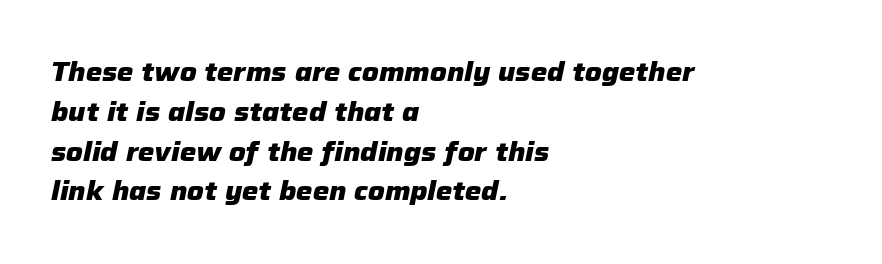
Line starts are locked; line ends wander. Does the weight exceed regular? Yes, all the way to bold. Interline gaps are of average width in this sample. This sample uses an oblique cut, with every glyph tilted off the vertical. Short note: letters normally spaced. Plain, unruled lines of type.
